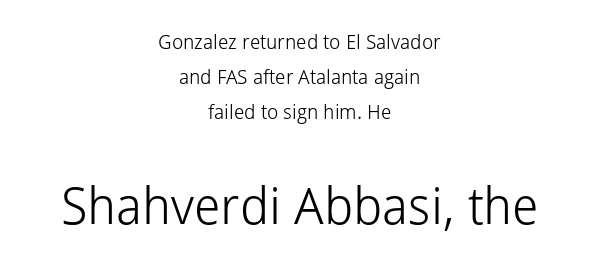
Q: Is the text bold? A: No.
Q: Is the text italic (slanted)? A: No, it is upright.
Q: Is the typeface a serif or a sans-serif typeface? A: Sans-serif.
Q: Is the text underlined? A: No.
Q: How is the paragraph aligned? A: Centered.
Q: Is the spacing between letters normal or unusually wide? A: Normal.
Q: Which block of text is set in a larger size, the first (top) or the second (bottom)? A: The second (bottom) one.
Q: Width (condensed, normal, or wide)? A: Normal.
Q: Stroke contrast? A: Low.
Q: x-height? A: Medium.
Q: Monospaced? A: No.
